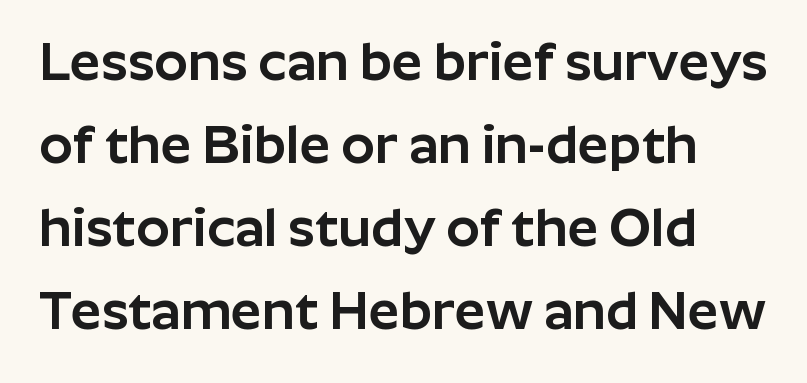
{"serif": "no", "italic": "no", "width": "normal", "stroke_contrast": "low", "x_height": "medium", "monospaced": "no", "underline": "no", "line_spacing": "normal", "line_spacing_ratio": 1.54, "letter_spacing": "normal", "letter_spacing_em": 0.0, "glyph_px": 54}
